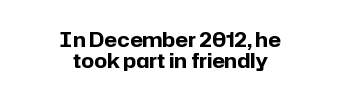
{"italic": "no", "bold": "yes", "underline": "no", "align": "center", "line_spacing": "tight", "line_spacing_ratio": 1.07, "letter_spacing": "normal", "letter_spacing_em": 0.0, "glyph_px": 20}
